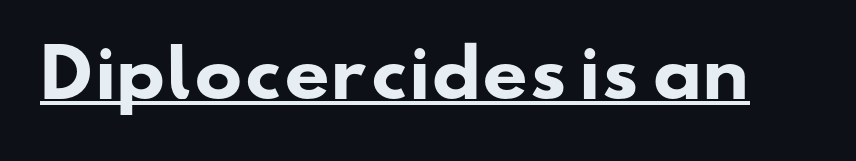
A dark, heavy texture on the line: the type is bold. Is this a fixed-width face? No — the glyphs have proportional, varying widths. The designer went with a sans here, leaving each stem footless. Each line of the rendering has a horizontal stroke beneath the glyphs. Inter-character spacing is left at the font's built-in metrics.
